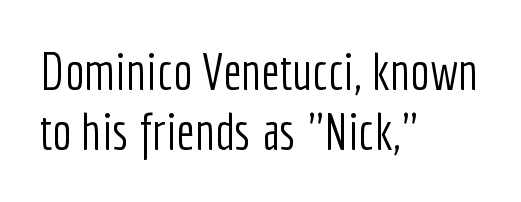
Q: Is the text bold? A: No.
Q: Is the text italic (slanted)? A: No, it is upright.
Q: Is the typeface a serif or a sans-serif typeface? A: Sans-serif.
Q: Is the text underlined? A: No.
Q: How is the paragraph aligned? A: Left-aligned.
Q: Is the spacing between letters normal or unusually wide? A: Normal.
Q: Width (condensed, normal, or wide)? A: Condensed.
Q: Stroke contrast? A: Low.
Q: x-height? A: Medium.
Q: Monospaced? A: No.
